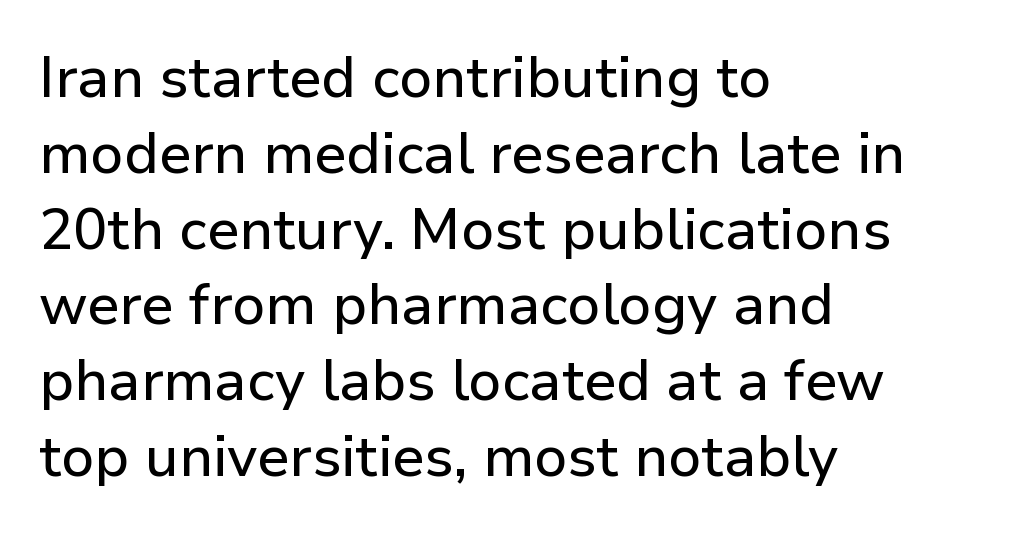
{"serif": "no", "italic": "no", "width": "normal", "stroke_contrast": "low", "x_height": "medium", "monospaced": "no", "underline": "no", "align": "left", "line_spacing": "normal", "line_spacing_ratio": 1.33, "letter_spacing": "normal", "letter_spacing_em": 0.0, "glyph_px": 57}
